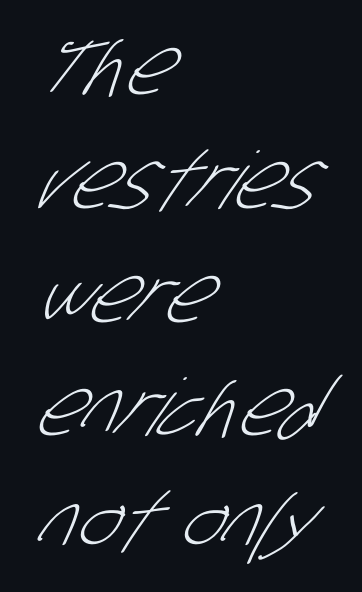
The image shows 79 px light, condensed sans-serif type; set left-aligned, normal line spacing (1.44x), normal letter spacing, not underlined; low stroke contrast and a large x-height.
